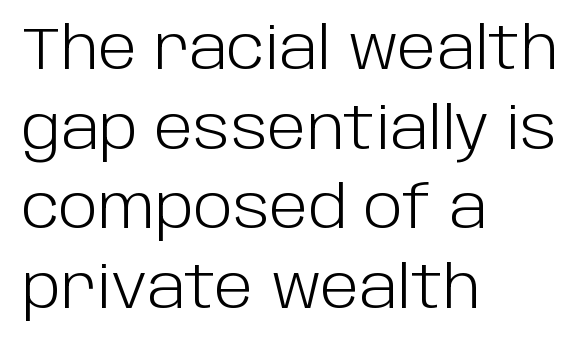
{"serif": "no", "italic": "no", "bold": "no", "weight": "light", "width": "normal", "stroke_contrast": "low", "x_height": "large", "monospaced": "no", "underline": "no", "align": "left", "line_spacing": "normal", "line_spacing_ratio": 1.35, "letter_spacing": "normal", "letter_spacing_em": 0.0, "glyph_px": 59}
